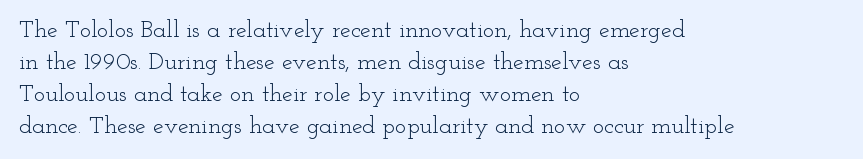
The strip under each line holds only bare page. You could call the tracking neutral — neither tight nor loose. Where is the straight margin? On the left. Upright lettering throughout. The weight tops out at a normal text grade.
